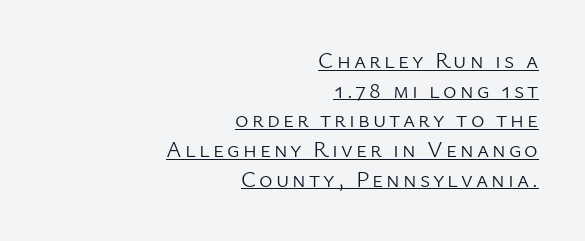
Q: Is the text bold? A: No.
Q: Is the text italic (slanted)? A: No, it is upright.
Q: Is the text underlined? A: Yes.
Q: How is the paragraph aligned? A: Right-aligned.
Q: Is the spacing between lines tight, normal or loose? A: Normal.
